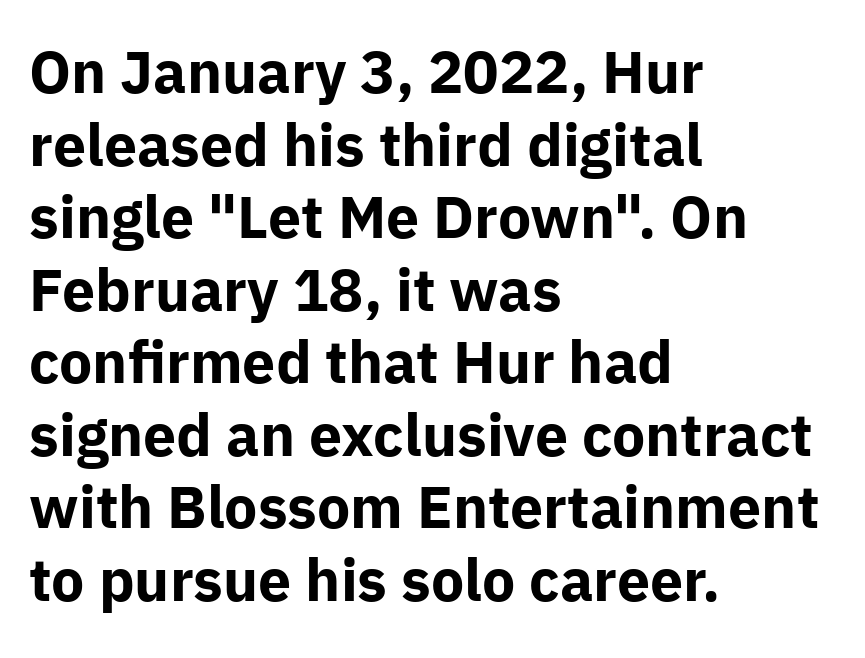
{"serif": "no", "italic": "no", "bold": "yes", "weight": "bold", "width": "normal", "stroke_contrast": "low", "x_height": "medium", "monospaced": "no", "underline": "no", "align": "left", "line_spacing_ratio": 1.23, "letter_spacing": "normal", "letter_spacing_em": 0.0, "glyph_px": 59}
